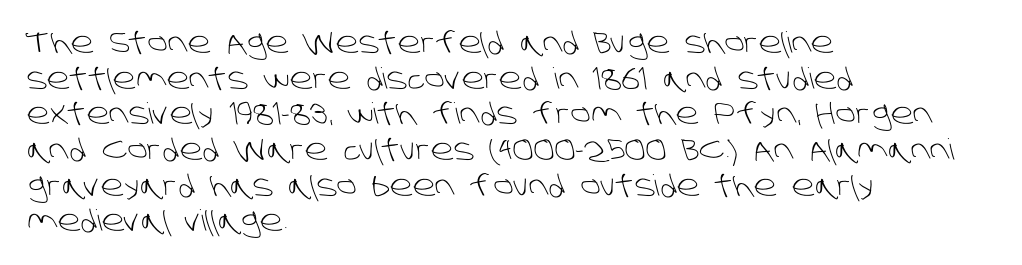
The image shows 29 px light sans-serif type; set left-aligned, line spacing 1.23x, normal letter spacing, not underlined; low stroke contrast and a large x-height.
